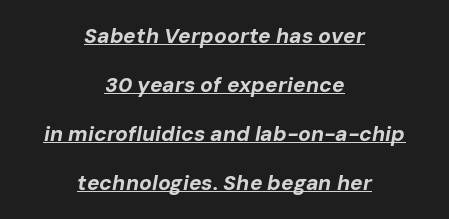
Does the leading feel generous? Absolutely, it's lavish. Reading down the block, each line starts at a different indent, mirrored at its end. Quick note: underline on. You could call the tracking neutral — neither tight nor loose.
